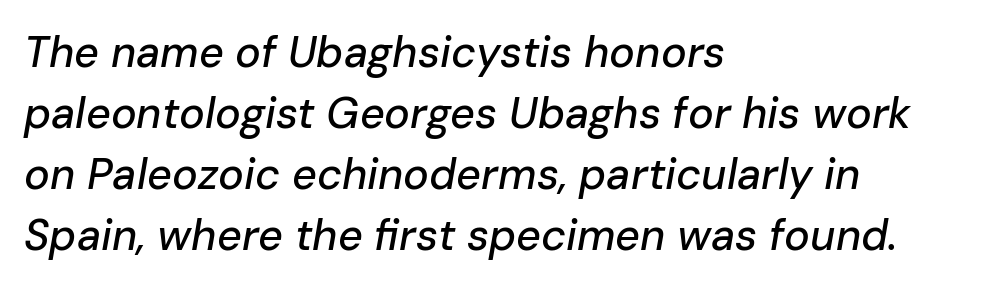
{"italic": "yes", "lean": "right", "slant_degrees": 10, "width": "normal", "stroke_contrast": "low", "x_height": "medium", "monospaced": "no", "underline": "no", "align": "left", "line_spacing": "normal", "line_spacing_ratio": 1.42, "letter_spacing": "normal", "letter_spacing_em": 0.0, "glyph_px": 43}
